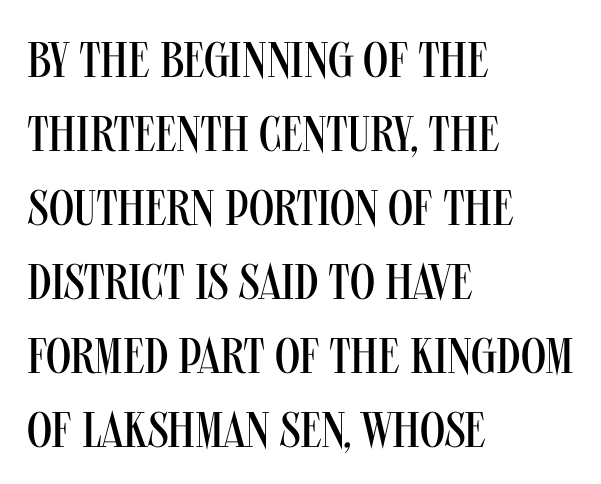
The image shows 50 px regular-weight, condensed sans-serif type, upright; set left-aligned, normal line spacing (1.48x), normal letter spacing, not underlined; medium stroke contrast and a large x-height.
